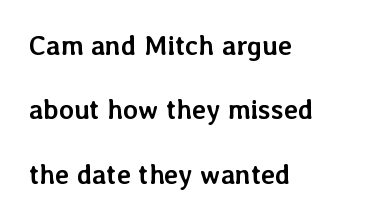
{"italic": "no", "bold": "yes", "underline": "no", "align": "left", "line_spacing": "loose", "line_spacing_ratio": 2.38, "letter_spacing": "normal", "letter_spacing_em": 0.0, "glyph_px": 27}
